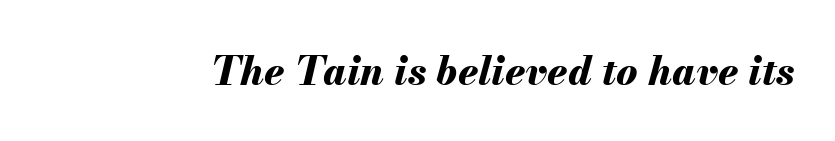
Q: Is the text bold? A: Yes.
Q: Is the text italic (slanted)? A: Yes, it leans right by about 13 degrees.
Q: Is the text underlined? A: No.
Q: Is the spacing between letters normal or unusually wide? A: Normal.
Q: Width (condensed, normal, or wide)? A: Normal.
Q: Stroke contrast? A: Medium.
Q: x-height? A: Small.
Q: Monospaced? A: No.
